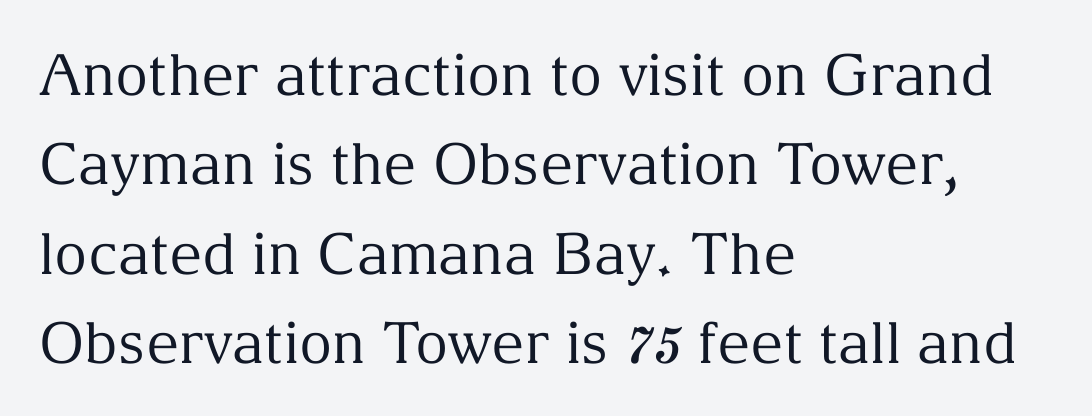
{"serif": "yes", "italic": "no", "bold": "no", "weight": "regular", "width": "normal", "stroke_contrast": "medium", "x_height": "medium", "monospaced": "no", "underline": "no", "align": "left", "line_spacing": "normal", "line_spacing_ratio": 1.57, "letter_spacing": "normal", "letter_spacing_em": 0.0, "glyph_px": 57}
